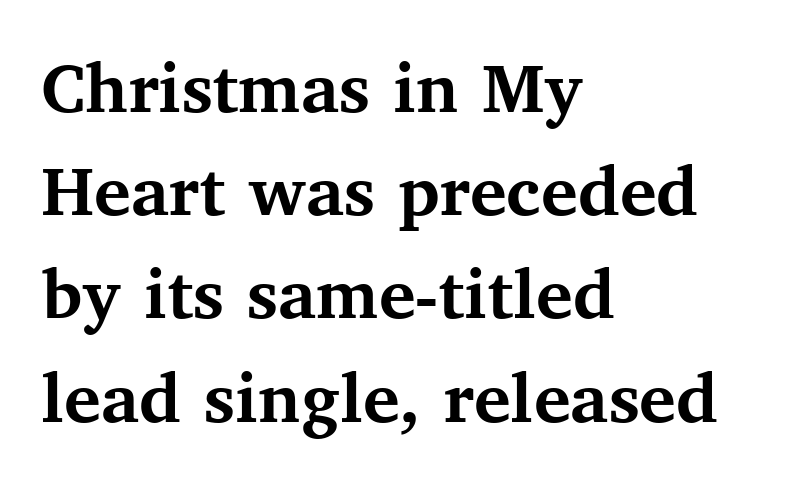
Q: Is the text bold? A: Yes.
Q: Is the text italic (slanted)? A: No, it is upright.
Q: Is the typeface a serif or a sans-serif typeface? A: Serif.
Q: Is the text underlined? A: No.
Q: How is the paragraph aligned? A: Left-aligned.
Q: Is the spacing between letters normal or unusually wide? A: Normal.
Q: Is the spacing between lines tight, normal or loose? A: Normal.
Q: Width (condensed, normal, or wide)? A: Normal.
Q: Stroke contrast? A: Medium.
Q: x-height? A: Medium.
Q: Monospaced? A: No.
